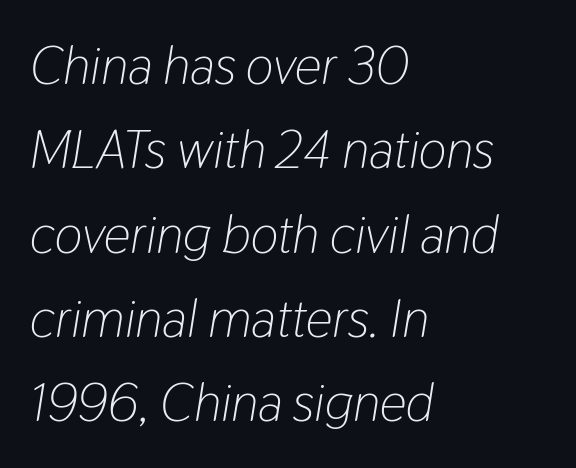
The image shows 53 px light, condensed type, italic (leaning right); set left-aligned, normal line spacing (1.59x), normal letter spacing, not underlined; low stroke contrast and a medium x-height.
